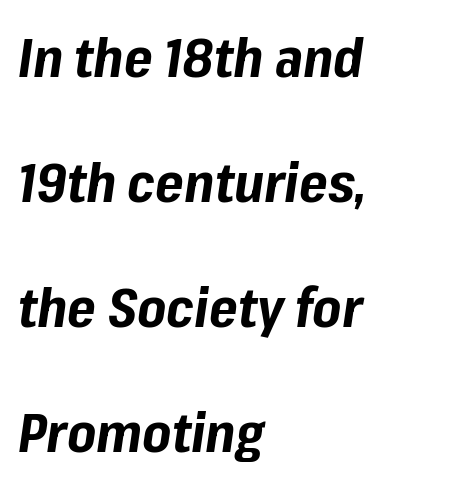
Short note: letters normally spaced. Do the characters align in a grid? No, the font is proportional. Descenders hang freely into open space. Casual observation: everything's shoved over to the left. Slanted lettering throughout.
